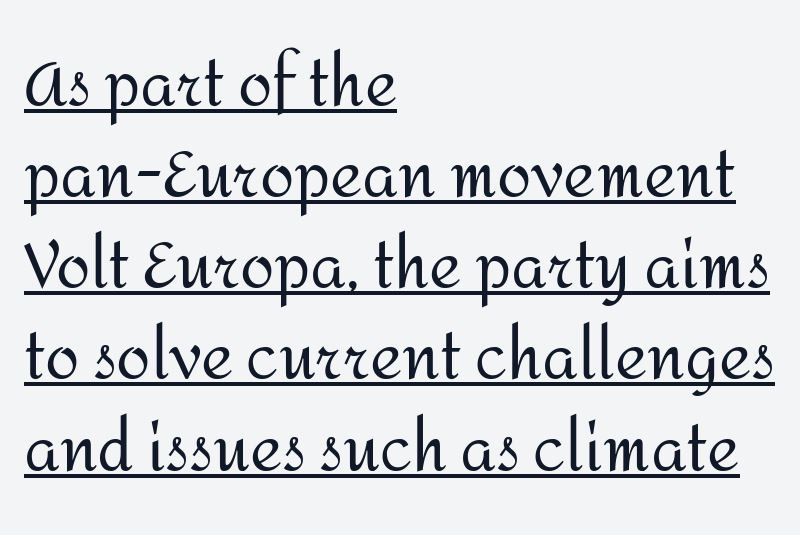
Think standard paragraph weight, or any step lighter than that. Students, observe the line beneath the letters — that is underlining. Spacing verdict: proportional, widths tailored to each character. A roman cut, with each character standing at attention. This sample keeps an unexceptional amount of space between lines. This rendering leaves character spacing at its baseline value.
